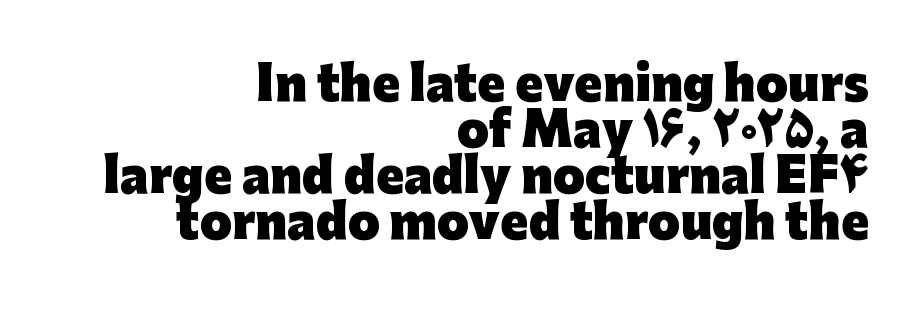
The image shows 46 px heavy sans-serif type, upright; set right-aligned, tight line spacing (1.0x), normal letter spacing, not underlined; low stroke contrast and a medium x-height.
